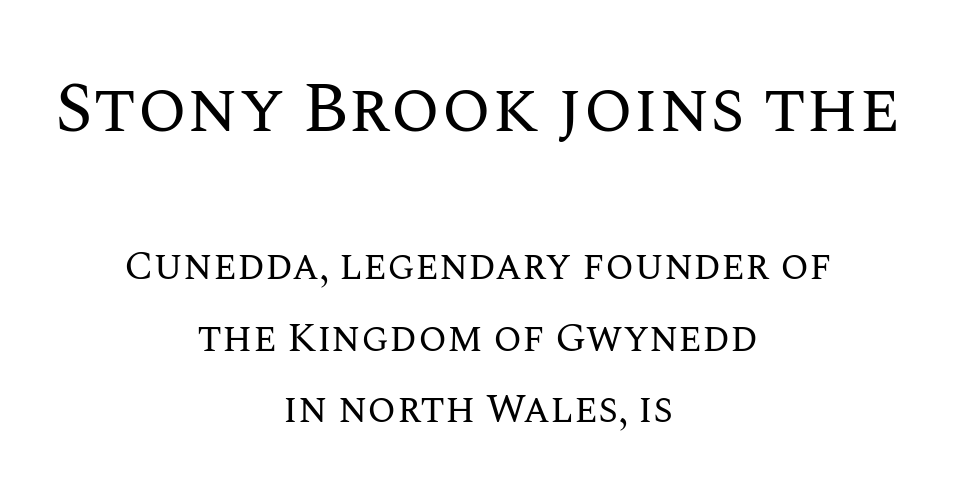
The image shows 71 px regular-weight type, upright; set centered, line spacing 1.74x, normal letter spacing, not underlined; the first (top) block is 1.73x larger; medium stroke contrast and a large x-height.
